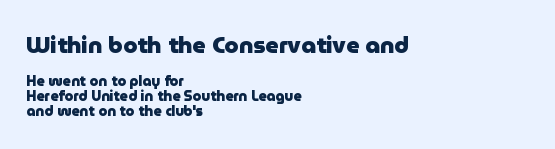
Q: Is the text bold? A: Yes.
Q: Is the text italic (slanted)? A: No, it is upright.
Q: Is the text underlined? A: No.
Q: How is the paragraph aligned? A: Left-aligned.
Q: Is the spacing between letters normal or unusually wide? A: Normal.
Q: Is the spacing between lines tight, normal or loose? A: Tight.
Q: Which block of text is set in a larger size, the first (top) or the second (bottom)? A: The first (top) one.
